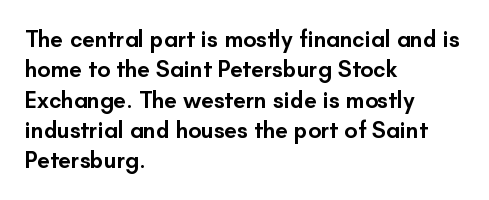
The image shows 23 px text type, upright; set left-aligned, normal line spacing (1.32x), normal letter spacing, not underlined.
